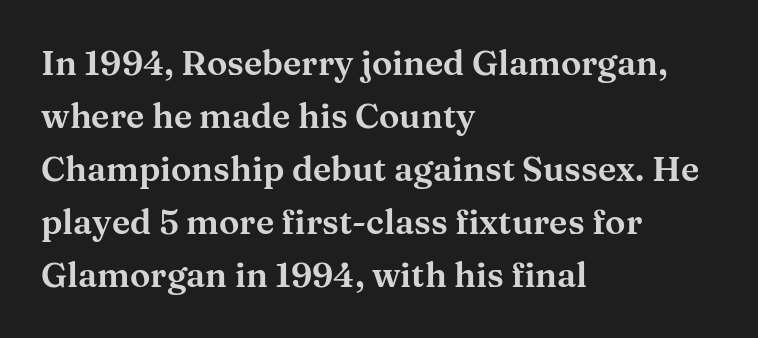
You could not count columns in this text — the font is proportionally spaced. Every stem runs plumb, perpendicular to the baseline. You can tell from the footed stems that serif type was used. The space beneath each line is pristine and unruled. The setting favours the left margin, as ordinary paragraphs usually do. The rendering uses a moderate line-height, typical for paragraphs.
